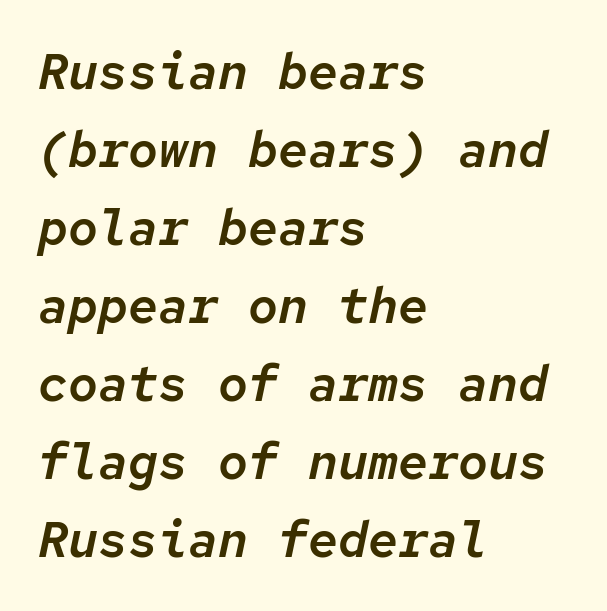
{"italic": "yes", "lean": "right", "slant_degrees": 12, "width": "normal", "stroke_contrast": "low", "x_height": "medium", "monospaced": "yes", "underline": "no", "align": "left", "line_spacing": "normal", "line_spacing_ratio": 1.56, "letter_spacing": "normal", "letter_spacing_em": 0.0, "glyph_px": 50}
